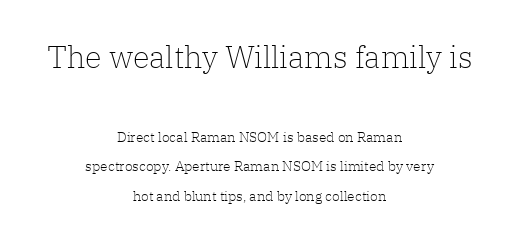
{"serif": "yes", "italic": "no", "bold": "no", "weight": "light", "width": "normal", "stroke_contrast": "low", "x_height": "medium", "monospaced": "no", "underline": "no", "align": "center", "line_spacing": "loose", "line_spacing_ratio": 2.12, "letter_spacing": "normal", "letter_spacing_em": 0.0, "larger_block": "first", "size_ratio": 2.21, "glyph_px": 31}
